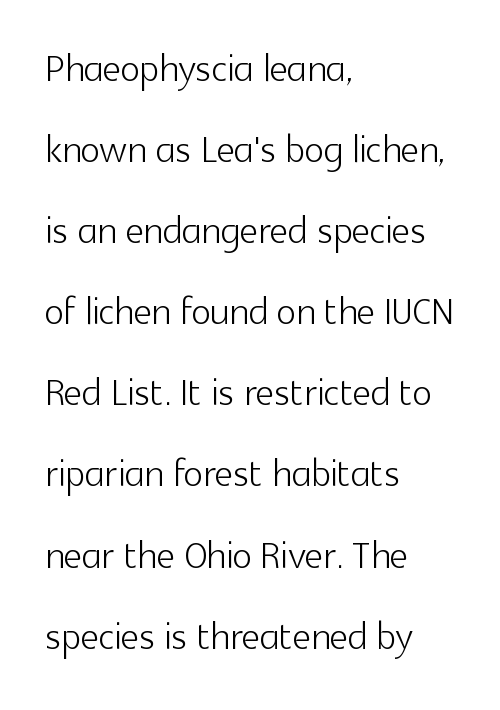
Q: Is the text bold? A: No.
Q: Is the text italic (slanted)? A: No, it is upright.
Q: Is the typeface a serif or a sans-serif typeface? A: Sans-serif.
Q: Is the text underlined? A: No.
Q: How is the paragraph aligned? A: Left-aligned.
Q: Is the spacing between letters normal or unusually wide? A: Normal.
Q: Is the spacing between lines tight, normal or loose? A: Normal.
Q: Width (condensed, normal, or wide)? A: Normal.
Q: x-height? A: Medium.
Q: Monospaced? A: No.
